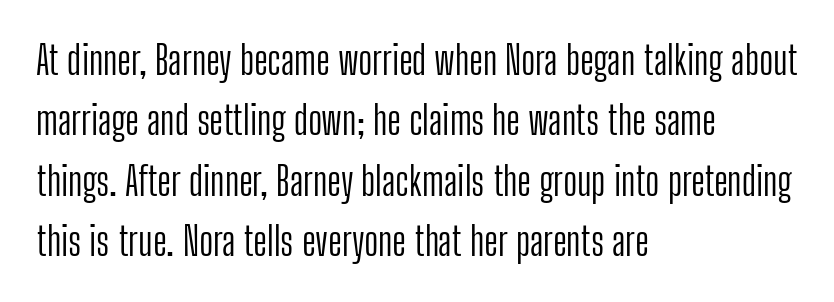
{"serif": "no", "italic": "no", "bold": "no", "weight": "light", "width": "condensed", "stroke_contrast": "low", "x_height": "medium", "monospaced": "no", "underline": "no", "align": "left", "line_spacing": "normal", "line_spacing_ratio": 1.55, "letter_spacing": "normal", "letter_spacing_em": 0.0, "glyph_px": 39}
